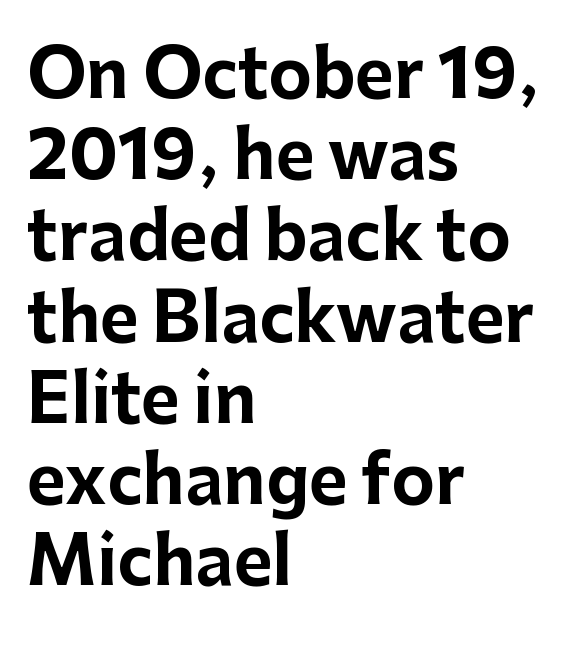
Q: Is the text bold? A: Yes.
Q: Is the text italic (slanted)? A: No, it is upright.
Q: Is the typeface a serif or a sans-serif typeface? A: Sans-serif.
Q: Is the text underlined? A: No.
Q: How is the paragraph aligned? A: Left-aligned.
Q: Is the spacing between letters normal or unusually wide? A: Normal.
Q: Width (condensed, normal, or wide)? A: Normal.
Q: Stroke contrast? A: Low.
Q: x-height? A: Medium.
Q: Monospaced? A: No.
